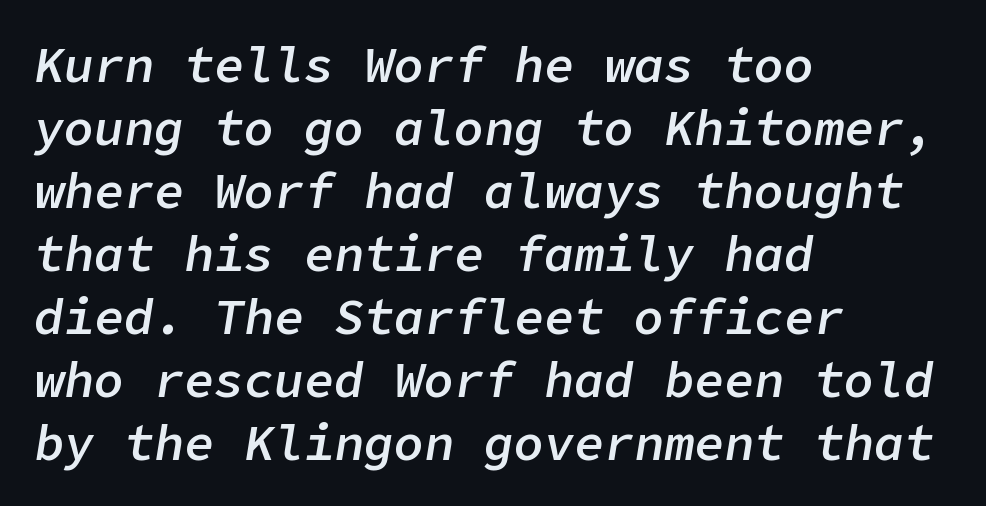
Q: Is the text bold? A: Semi-bold.
Q: Is the text italic (slanted)? A: Yes, it leans right by about 9 degrees.
Q: Is the text underlined? A: No.
Q: How is the paragraph aligned? A: Left-aligned.
Q: Is the spacing between letters normal or unusually wide? A: Normal.
Q: Is the spacing between lines tight, normal or loose? A: Normal.
Q: Width (condensed, normal, or wide)? A: Normal.
Q: Stroke contrast? A: Low.
Q: x-height? A: Medium.
